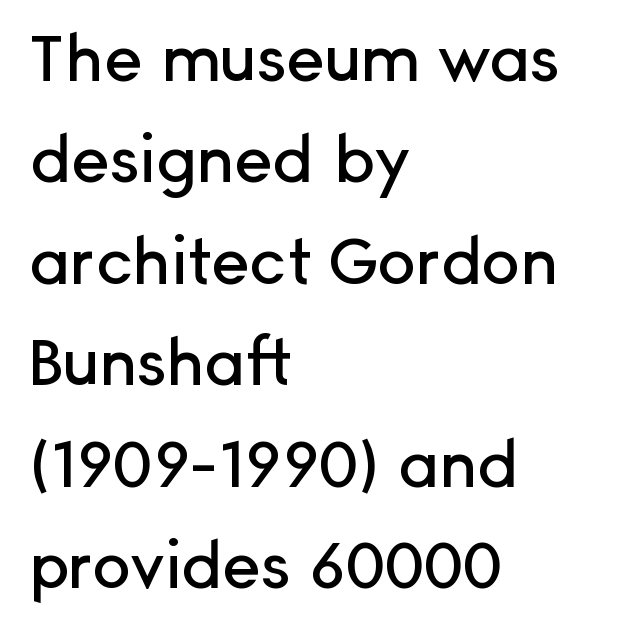
The image shows 65 px sans-serif type, upright; set left-aligned, normal line spacing (1.56x), normal letter spacing, not underlined; low stroke contrast and a medium x-height.
